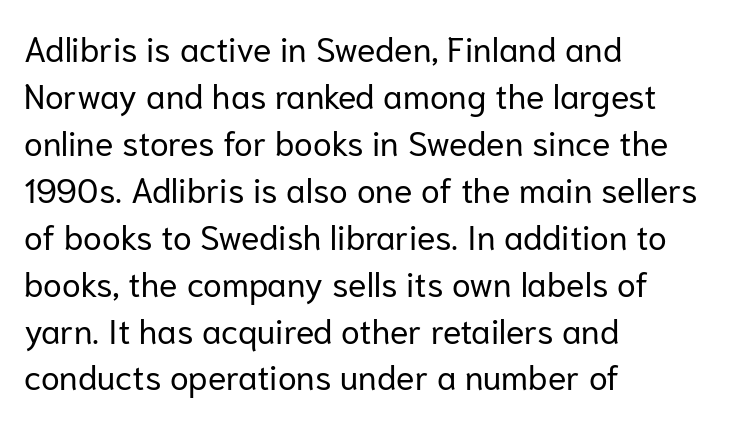
The image shows 34 px regular-weight sans-serif type, upright; set left-aligned, normal line spacing (1.38x), normal letter spacing, not underlined; low stroke contrast and a medium x-height.
